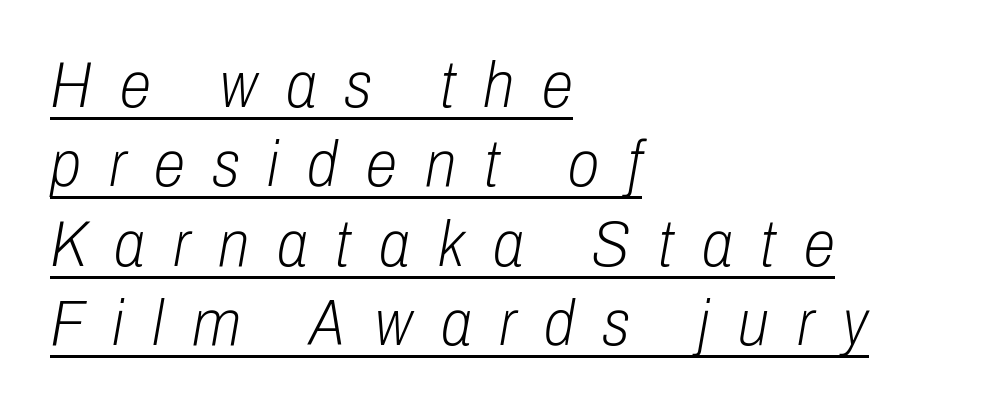
The image shows 64 px light, condensed type, italic (leaning right); set left-aligned, line spacing 1.24x, unusually wide letter spacing (+0.44 em), underlined; low stroke contrast and a medium x-height.
